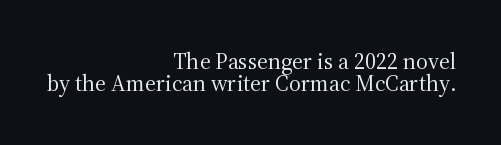
A flush-right, rag-left setting is used for this passage. Glyph-to-glyph distance matches everyday printed text. Line spacing here is tight. Compared with a typical body face, this is equally light or lighter still. Upright lettering throughout. Anything drawn beneath the words? Only blank space.
